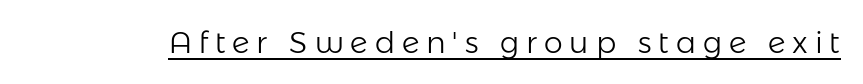
Q: Is the text bold? A: No.
Q: Is the text italic (slanted)? A: No, it is upright.
Q: Is the typeface a serif or a sans-serif typeface? A: Sans-serif.
Q: Is the text underlined? A: Yes.
Q: Is the spacing between letters normal or unusually wide? A: Unusually wide.
Q: Width (condensed, normal, or wide)? A: Normal.
Q: Stroke contrast? A: Low.
Q: x-height? A: Medium.
Q: Monospaced? A: No.
